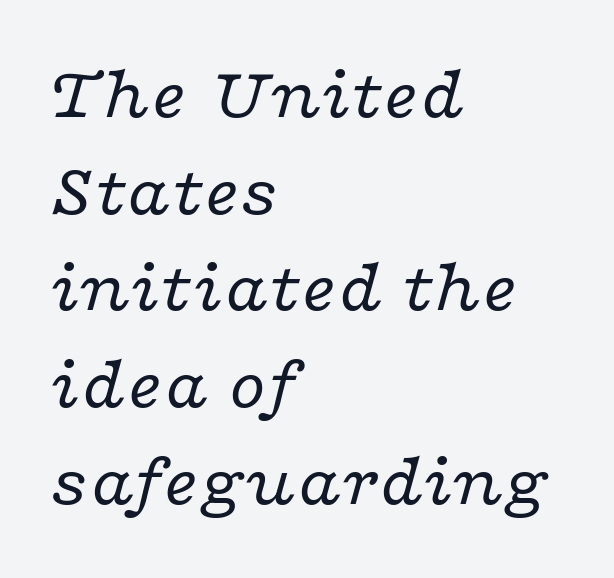
The image shows 75 px regular-weight, wide serif type, italic (leaning right); set left-aligned, normal line spacing (1.29x), normal letter spacing, not underlined; low stroke contrast and a medium x-height.
